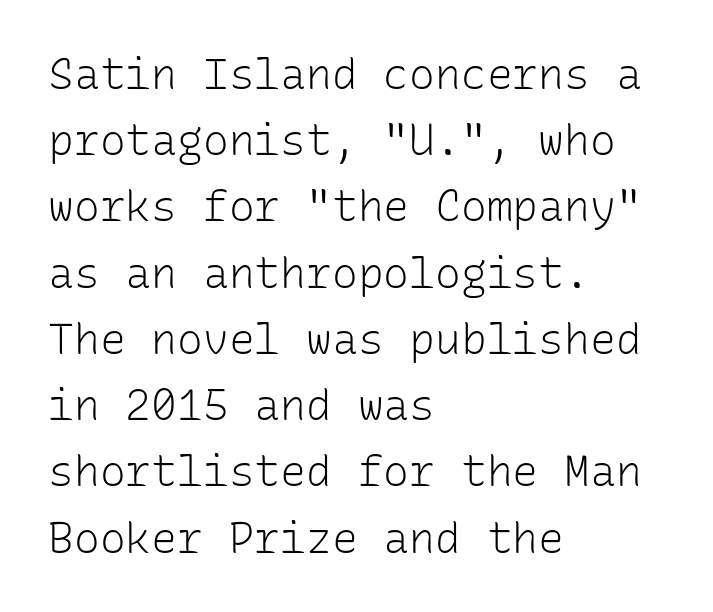
{"serif": "no", "italic": "no", "bold": "no", "weight": "light", "width": "normal", "stroke_contrast": "low", "x_height": "medium", "monospaced": "yes", "underline": "no", "align": "left", "line_spacing": "normal", "line_spacing_ratio": 1.54, "letter_spacing": "normal", "letter_spacing_em": 0.0, "glyph_px": 43}
